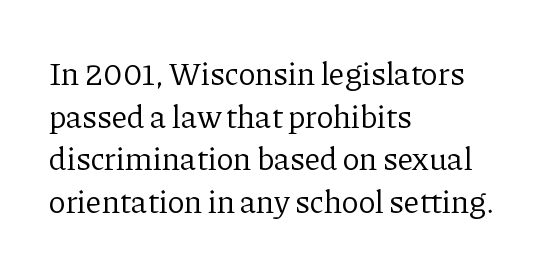
{"serif": "yes", "italic": "no", "bold": "no", "weight": "regular", "width": "normal", "stroke_contrast": "low", "x_height": "medium", "monospaced": "no", "underline": "no", "align": "left", "line_spacing": "normal", "line_spacing_ratio": 1.33, "letter_spacing": "normal", "letter_spacing_em": 0.0, "glyph_px": 32}
